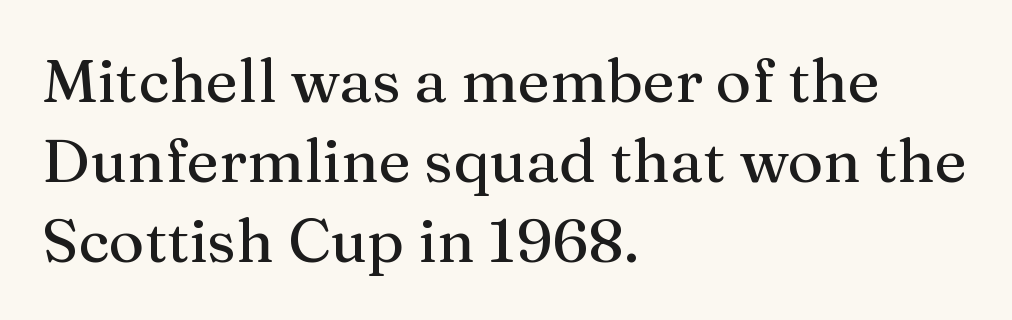
Proportional: the letters do not fall into vertical columns. Layout note: lines flush left. Tall strokes in this sample are plumb rather than angled. Line spacing here is normal.
